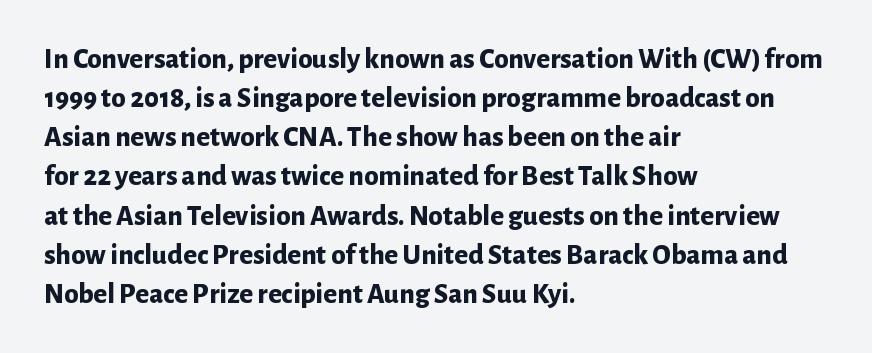
The image shows 29 px bold sans-serif type, upright; set left-aligned, normal line spacing (1.35x), normal letter spacing, not underlined; low stroke contrast and a medium x-height.
